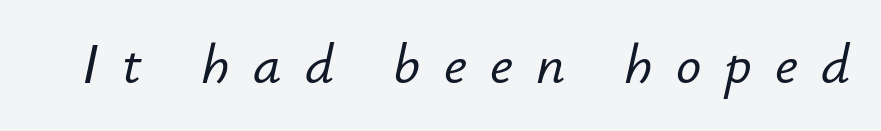
The passage shown is not underscored anywhere. The typography opts for an oblique posture over an upright one. Think of a printed novel: that variable character pitch is what you see here. These lines have a slow, spaced-out rhythm from letter to letter.
